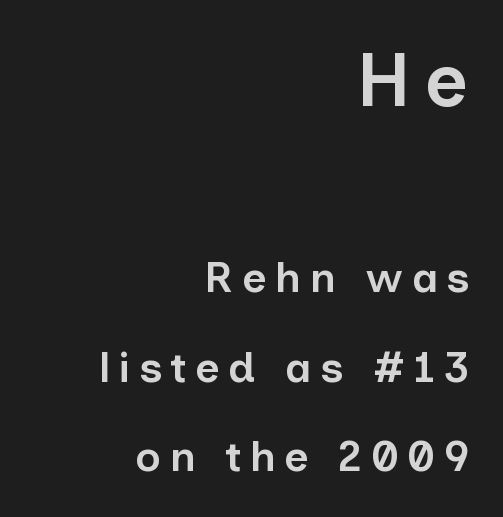
Classification — sans serif. Is the lower block the larger one? No — the upper block carries the bigger type. The face used here is proportionally spaced, like ordinary book or web type. Teacher's note: observe the even right margin — that is flush-right alignment. Nobody drew a line under any word here.
